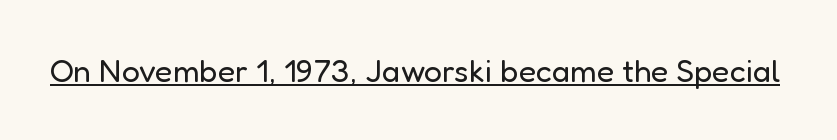
The image shows 32 px regular-weight sans-serif type, upright; set normal letter spacing, underlined; low stroke contrast and a medium x-height.
